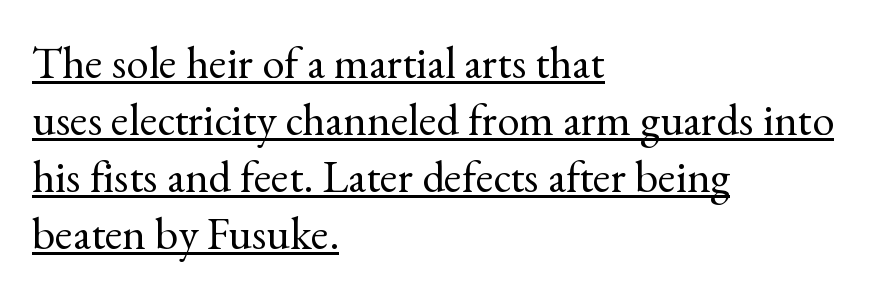
Italic? Not at all — the glyphs are vertical. The designer left line spacing at the default. Character widths vary here, with narrow letters taking less room than wide ones. The face used here is seriffed, in the tradition of book romans. The specimen includes a rule beneath the text block's lines. Nothing heavy about these letters — not bold at all.
